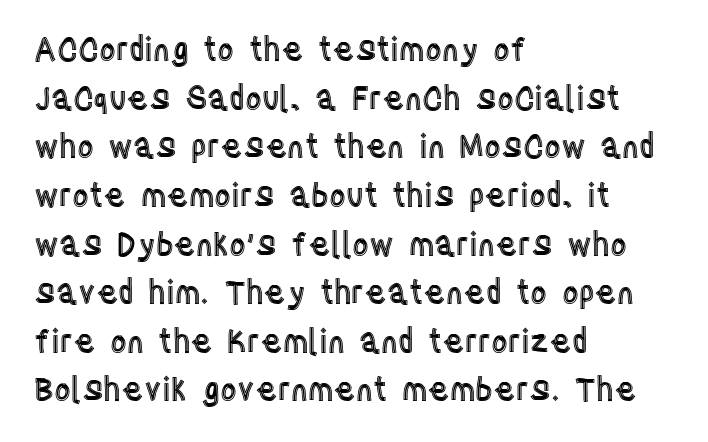
The rag falls on the right side of this text block. The zone under the glyphs is completely vacant. The gaps between neighbouring characters are ordinary and unremarkable. Regarding leading, the lines here are spaced in the standard way.
